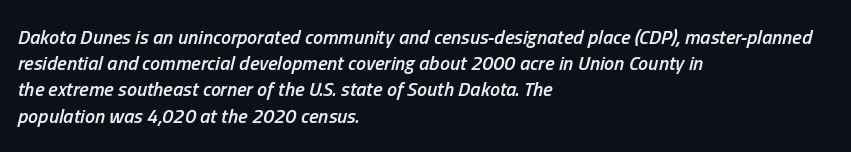
{"italic": "yes", "lean": "right", "slant_degrees": 13, "bold": "semi", "underline": "no", "align": "left", "line_spacing": "normal", "line_spacing_ratio": 1.31, "letter_spacing": "normal", "letter_spacing_em": 0.0, "glyph_px": 20}
